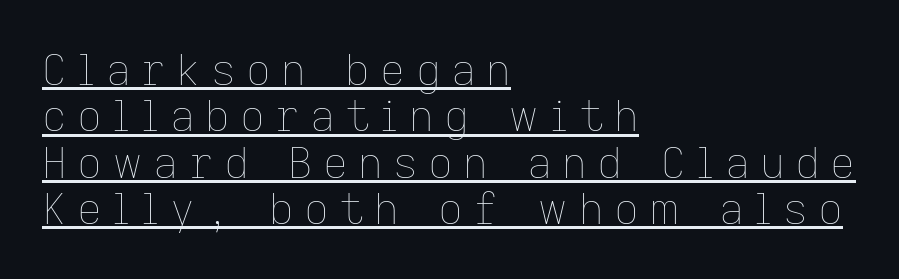
Looks like regular typesetting: each glyph gets only the width it needs. Students, observe: this is what under-led, compact text looks like. You can see a thin bar hugging the bottom of the glyphs. The lettering stays uniformly vertical, giving the passage a roman look. Caption: face not bold, strokes unweighted.
